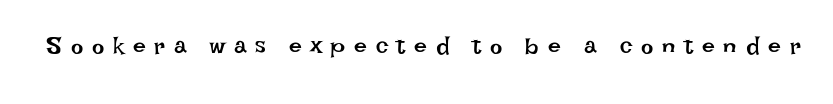
{"italic": "no", "bold": "no", "underline": "no", "letter_spacing": "wide", "letter_spacing_em": 0.39, "glyph_px": 23}
